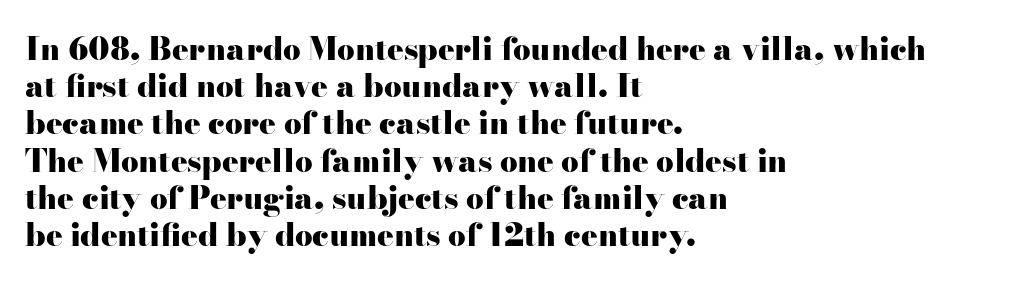
The image shows 31 px heavy, wide serif type, upright; set left-aligned, line spacing 1.2x, normal letter spacing, not underlined; high stroke contrast and a small x-height.
